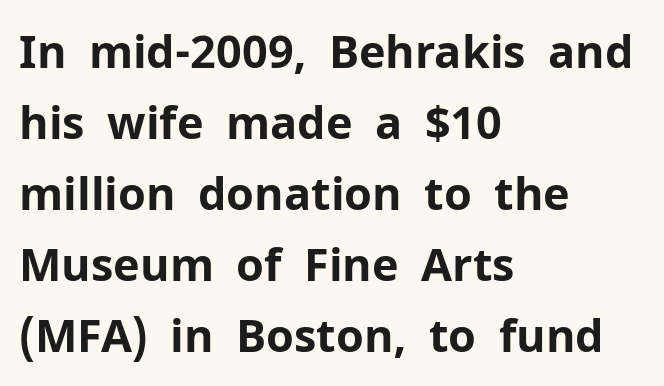
{"serif": "no", "italic": "no", "bold": "yes", "weight": "bold", "width": "normal", "stroke_contrast": "low", "x_height": "medium", "monospaced": "no", "underline": "no", "align": "left", "line_spacing": "normal", "line_spacing_ratio": 1.58, "letter_spacing": "normal", "letter_spacing_em": 0.0, "glyph_px": 45}
